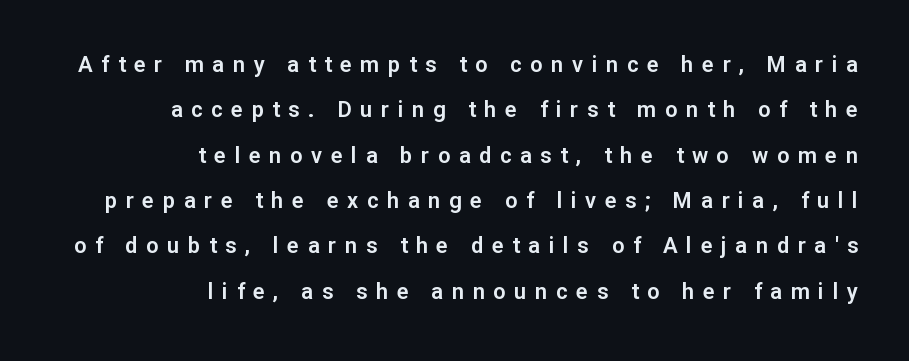
Q: Is the text italic (slanted)? A: No, it is upright.
Q: Is the text underlined? A: No.
Q: How is the paragraph aligned? A: Right-aligned.
Q: Is the spacing between letters normal or unusually wide? A: Unusually wide.
Q: Is the spacing between lines tight, normal or loose? A: Loose.
